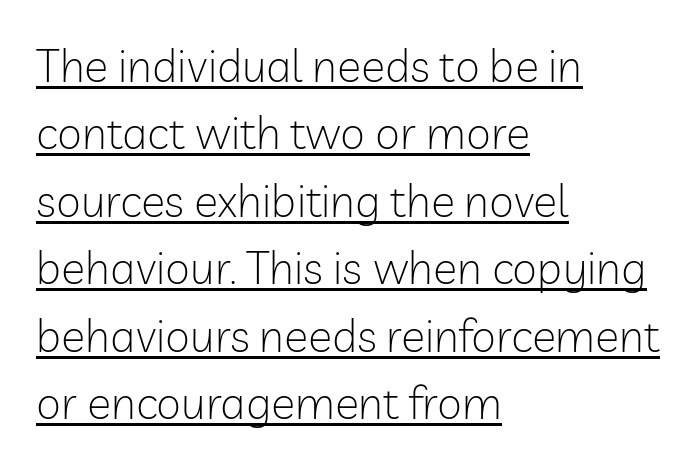
Q: Is the text bold? A: No.
Q: Is the text italic (slanted)? A: No, it is upright.
Q: Is the typeface a serif or a sans-serif typeface? A: Sans-serif.
Q: Is the text underlined? A: Yes.
Q: How is the paragraph aligned? A: Left-aligned.
Q: Is the spacing between letters normal or unusually wide? A: Normal.
Q: Is the spacing between lines tight, normal or loose? A: Normal.
Q: Width (condensed, normal, or wide)? A: Normal.
Q: Stroke contrast? A: Low.
Q: x-height? A: Medium.
Q: Monospaced? A: No.
